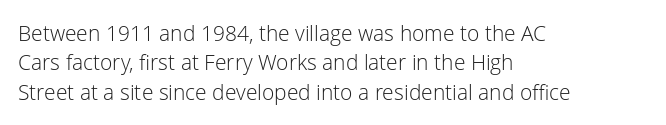
Q: Is the text bold? A: No.
Q: Is the text italic (slanted)? A: No, it is upright.
Q: Is the text underlined? A: No.
Q: How is the paragraph aligned? A: Left-aligned.
Q: Is the spacing between letters normal or unusually wide? A: Normal.
Q: Is the spacing between lines tight, normal or loose? A: Normal.
